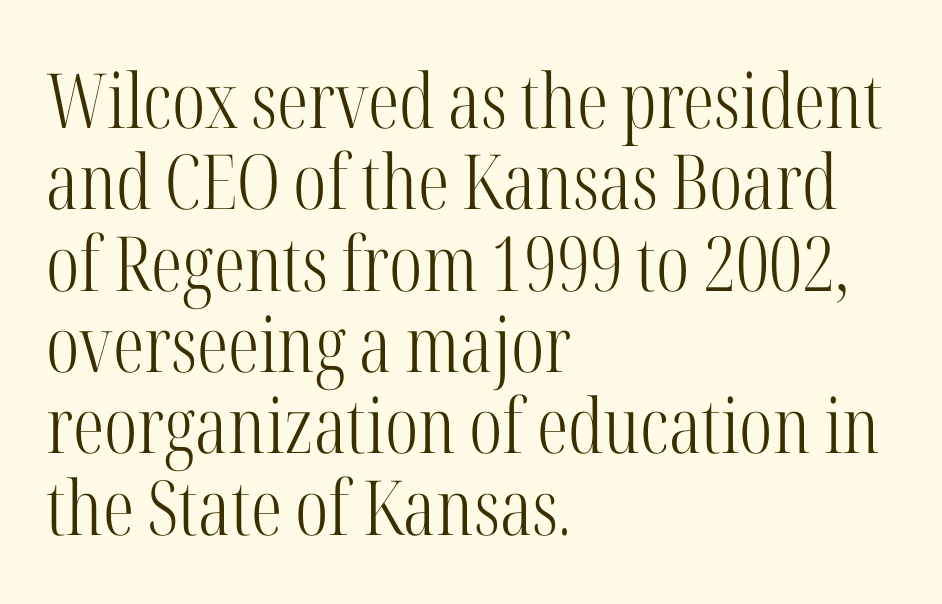
The passage is arranged the way most books set body copy — flush left. Looks like regular typesetting: each glyph gets only the width it needs. Do the letters lean? They stand straight. The typeface has the unassuming heft of standard copy or less. Whoever set this chose condensed vertical rhythm over breathing room. Words appear dense and cohesive because spacing is normal.
